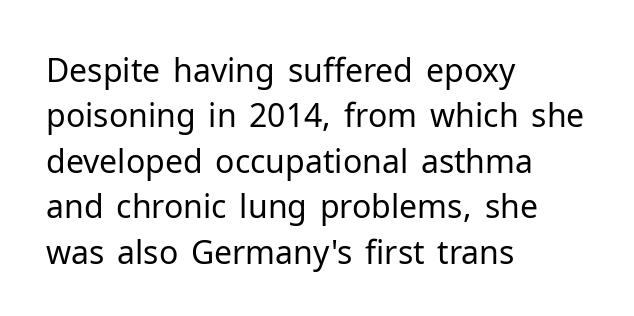
The image shows 32 px regular-weight sans-serif type, upright; set left-aligned, normal line spacing (1.42x), normal letter spacing, not underlined; low stroke contrast and a medium x-height.
